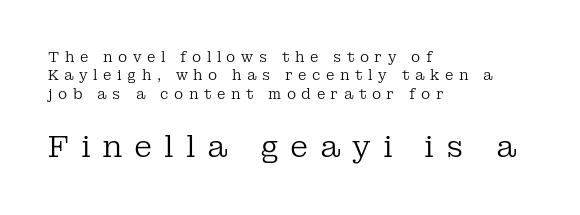
Line spacing here is normal. The rag falls on the right side of this text block. Typesetter's note — lower block bumped up in size, upper block left smaller. To sum up the face: it has serifs.
